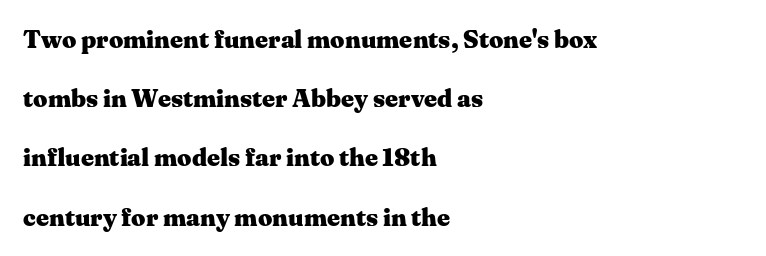
The image shows 25 px bold type, upright; set left-aligned, loose line spacing (2.37x), normal letter spacing, not underlined.
